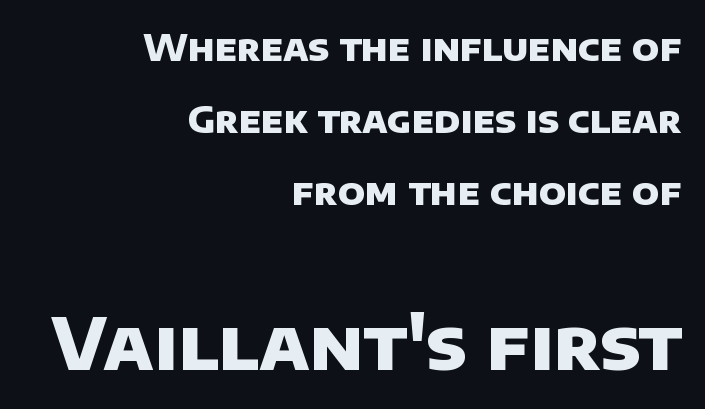
The image shows 71 px heavy sans-serif type; set right-aligned, loose line spacing (2.0x), normal letter spacing, not underlined; the second (bottom) block is 1.97x larger; low stroke contrast and a large x-height.
